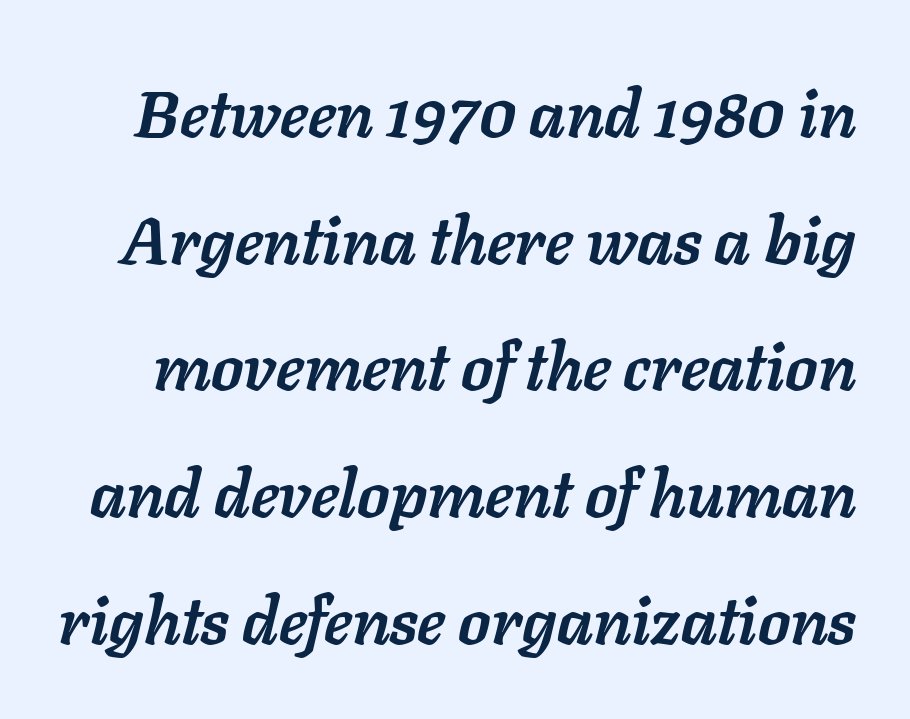
Leading is clearly above the norm, producing a sparse column. Looks like regular typesetting: each glyph gets only the width it needs. Spacing between characters is what you'd get straight out of the box. Plain, unruled lines of type.
